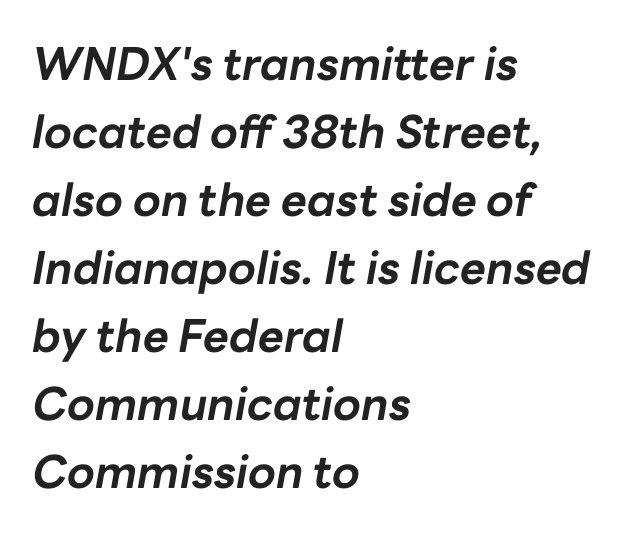
Q: Is the text bold? A: Yes.
Q: Is the text italic (slanted)? A: Yes, it leans right by about 10 degrees.
Q: Is the text underlined? A: No.
Q: How is the paragraph aligned? A: Left-aligned.
Q: Is the spacing between letters normal or unusually wide? A: Normal.
Q: Is the spacing between lines tight, normal or loose? A: Normal.
Q: Width (condensed, normal, or wide)? A: Normal.
Q: Stroke contrast? A: Low.
Q: x-height? A: Medium.
Q: Monospaced? A: No.
